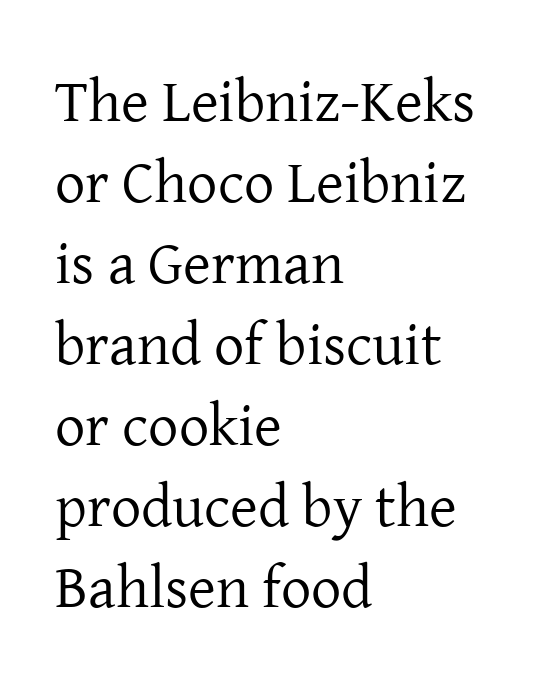
The image shows 60 px regular-weight serif type, upright; set left-aligned, normal line spacing (1.35x), normal letter spacing, not underlined; low stroke contrast and a medium x-height.
